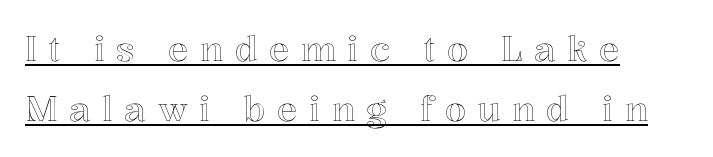
The image shows 34 px text type, upright; set left-aligned, line spacing 1.76x, unusually wide letter spacing (+0.34 em), underlined; a medium x-height.
